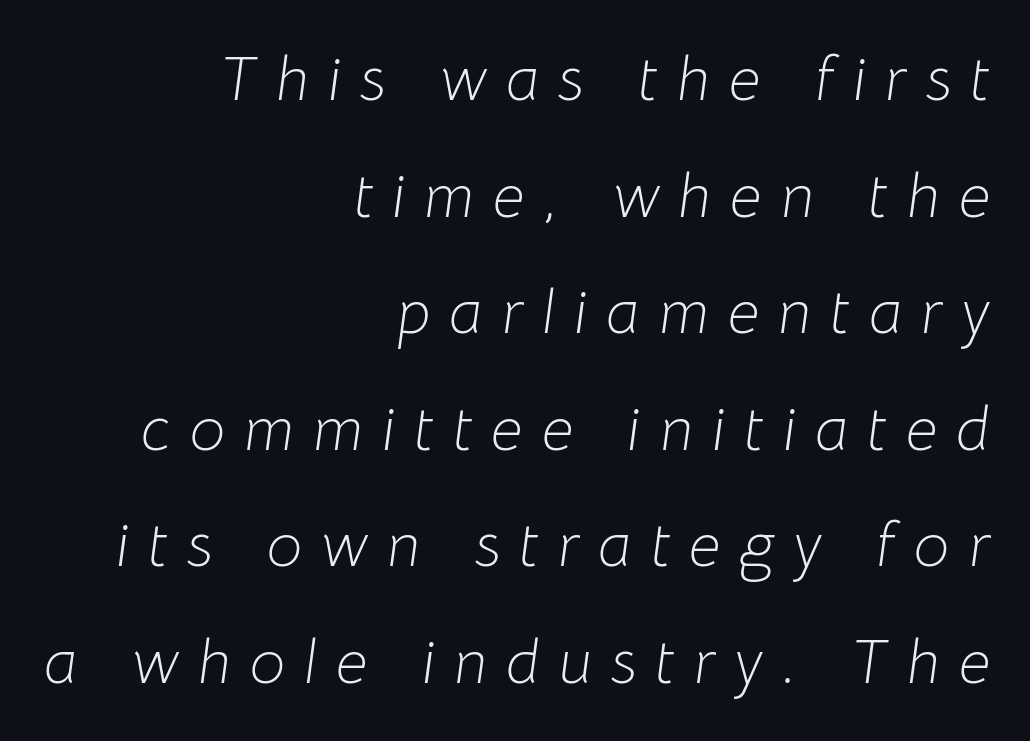
The letters look calm and open, with moderate or lighter stems. The line texture is sparse and dotted thanks to wide tracking. The lettering tilts uniformly, giving the passage an italic look. The passage shown is typed in a proportional face where columns would drift. The passage shown is not underscored anywhere.
